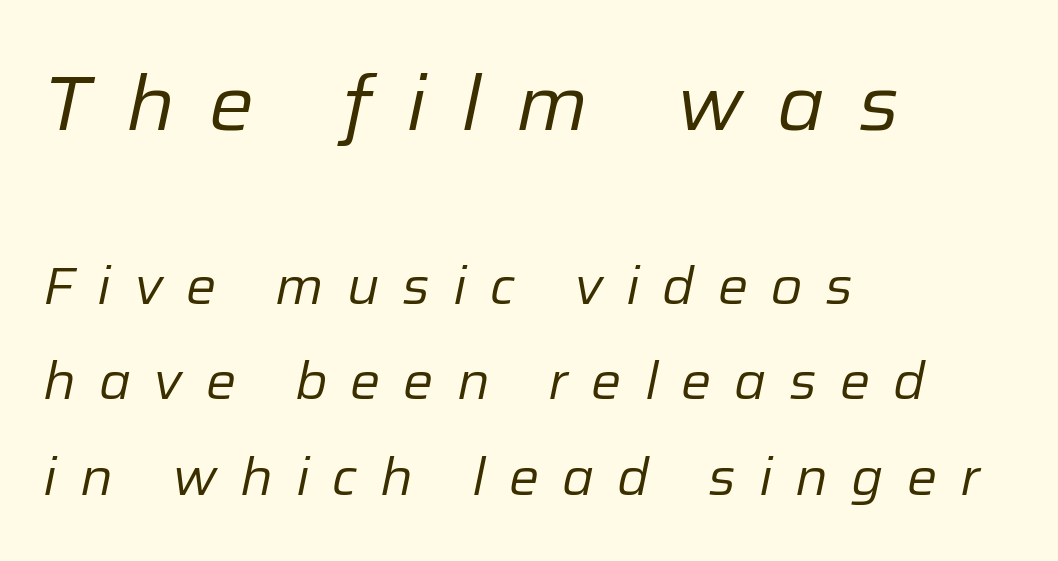
Q: Is the text bold? A: No.
Q: Is the text italic (slanted)? A: Yes, it leans right by about 12 degrees.
Q: Is the text underlined? A: No.
Q: How is the paragraph aligned? A: Left-aligned.
Q: Is the spacing between letters normal or unusually wide? A: Unusually wide.
Q: Which block of text is set in a larger size, the first (top) or the second (bottom)? A: The first (top) one.
Q: Width (condensed, normal, or wide)? A: Normal.
Q: Stroke contrast? A: Low.
Q: x-height? A: Medium.
Q: Monospaced? A: No.
